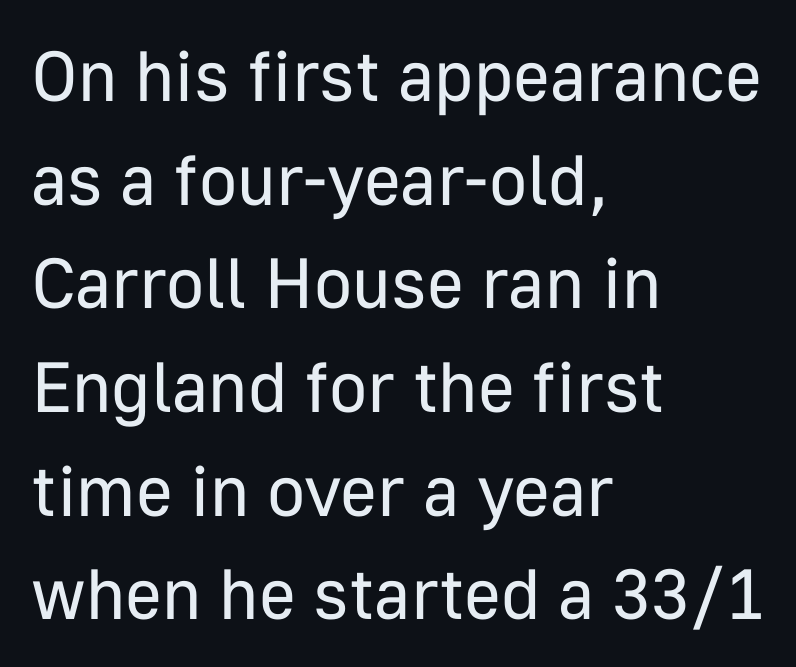
This rendering leaves character spacing at its baseline value. Posture: upright roman. Beneath every word, the page is bare. Weight: not bold — regular or lighter. Looks like regular typesetting: each glyph gets only the width it needs.
